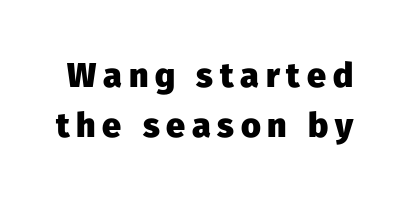
{"serif": "no", "italic": "no", "bold": "yes", "weight": "heavy", "width": "normal", "stroke_contrast": "low", "x_height": "medium", "monospaced": "no", "underline": "no", "line_spacing": "normal", "line_spacing_ratio": 1.46, "letter_spacing": "wide", "letter_spacing_em": 0.2, "glyph_px": 34}
